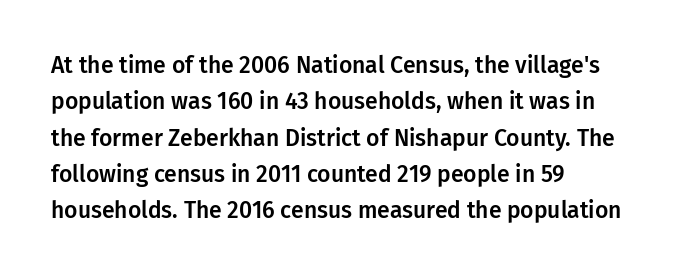
Style check: upright. Honestly, the letter spacing is just normal — you wouldn't notice it. Short and long lines alike share a common starting point at left. Any mark beneath the type? The region is blank. Interline gaps are of average width in this sample.
